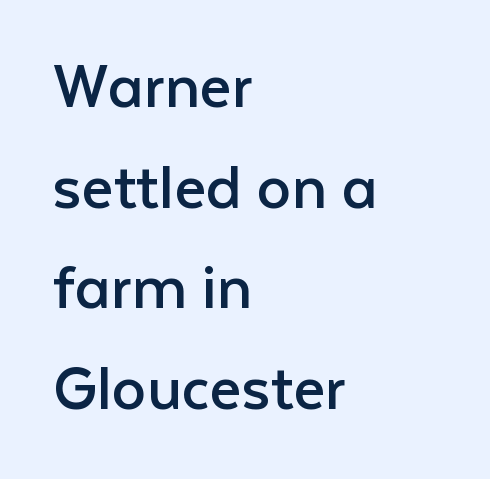
Q: Is the text bold? A: No.
Q: Is the text italic (slanted)? A: No, it is upright.
Q: Is the typeface a serif or a sans-serif typeface? A: Sans-serif.
Q: Is the text underlined? A: No.
Q: How is the paragraph aligned? A: Left-aligned.
Q: Is the spacing between letters normal or unusually wide? A: Normal.
Q: Is the spacing between lines tight, normal or loose? A: Normal.
Q: Width (condensed, normal, or wide)? A: Normal.
Q: Stroke contrast? A: Low.
Q: x-height? A: Medium.
Q: Monospaced? A: No.
